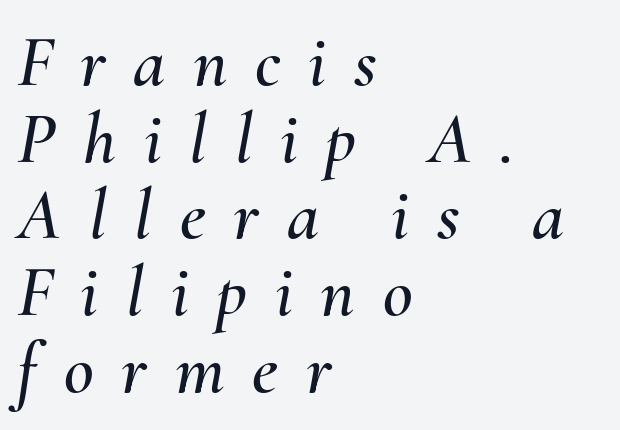
The space directly below the letters is spotless. The passage shown stacks its lines with hardly any gap. Here the designer chose a conventional face with non-uniform glyph widths. The rendering inserts visible extra space after every character.
